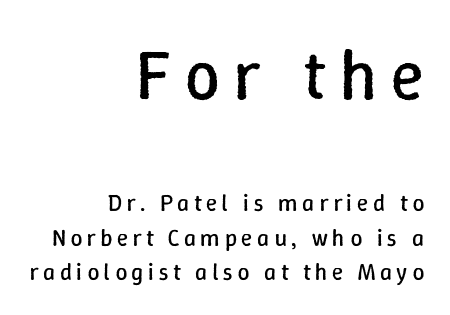
Q: Is the text bold? A: No.
Q: Is the text italic (slanted)? A: No, it is upright.
Q: Is the text underlined? A: No.
Q: How is the paragraph aligned? A: Right-aligned.
Q: Is the spacing between lines tight, normal or loose? A: Normal.
Q: Which block of text is set in a larger size, the first (top) or the second (bottom)? A: The first (top) one.
Q: Width (condensed, normal, or wide)? A: Normal.
Q: Stroke contrast? A: Low.
Q: x-height? A: Medium.
Q: Monospaced? A: No.
